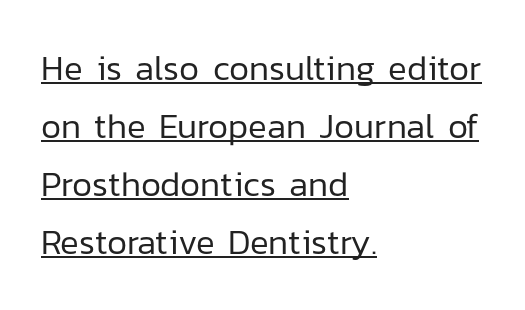
{"serif": "no", "italic": "no", "bold": "no", "weight": "regular", "width": "normal", "stroke_contrast": "low", "x_height": "medium", "monospaced": "no", "underline": "yes", "align": "left", "line_spacing": "normal", "line_spacing_ratio": 1.66, "letter_spacing": "normal", "letter_spacing_em": 0.0, "glyph_px": 35}
